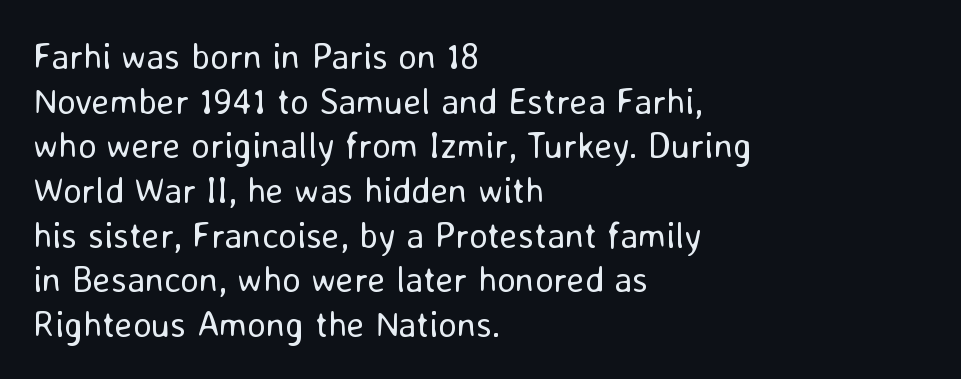
The image shows 36 px regular-weight sans-serif type, upright; set left-aligned, line spacing 1.24x, normal letter spacing, not underlined; low stroke contrast and a medium x-height.
